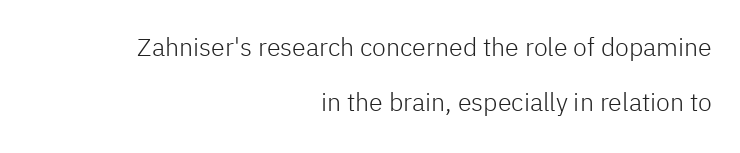
Casual observation: everything's shoved over to the right. Observe the ordinary spacing: letters are neighbours, not strangers. Each new line begins a long way beneath the previous one. Ascenders rise straight up at ninety degrees. The space beneath each line is pristine and unruled.
